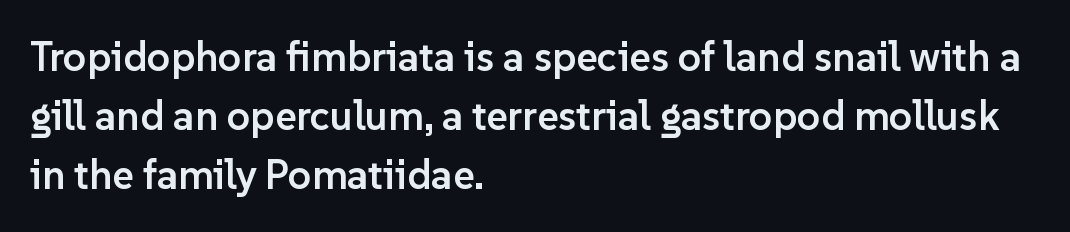
The image shows 41 px semibold sans-serif type, upright; set left-aligned, normal line spacing (1.44x), normal letter spacing, not underlined; low stroke contrast and a medium x-height.
